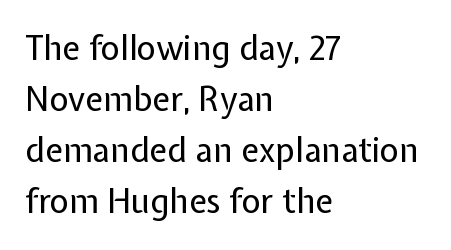
The image shows 33 px regular-weight sans-serif type, upright; set left-aligned, normal line spacing (1.55x), normal letter spacing, not underlined; low stroke contrast and a medium x-height.
